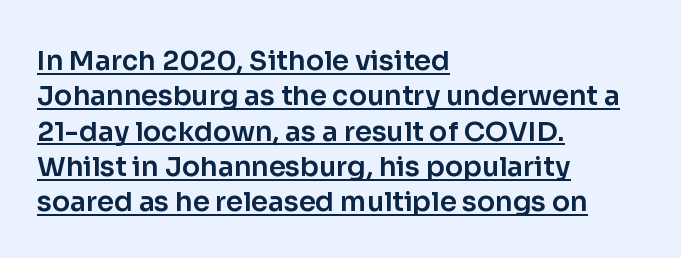
Q: Is the text italic (slanted)? A: No, it is upright.
Q: Is the text underlined? A: Yes.
Q: How is the paragraph aligned? A: Left-aligned.
Q: Is the spacing between letters normal or unusually wide? A: Normal.
Q: Is the spacing between lines tight, normal or loose? A: Normal.
